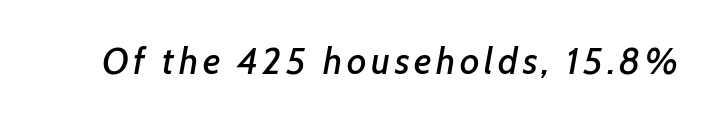
{"italic": "yes", "lean": "right", "slant_degrees": 7, "width": "normal", "stroke_contrast": "low", "x_height": "medium", "monospaced": "no", "underline": "no", "glyph_px": 37}
